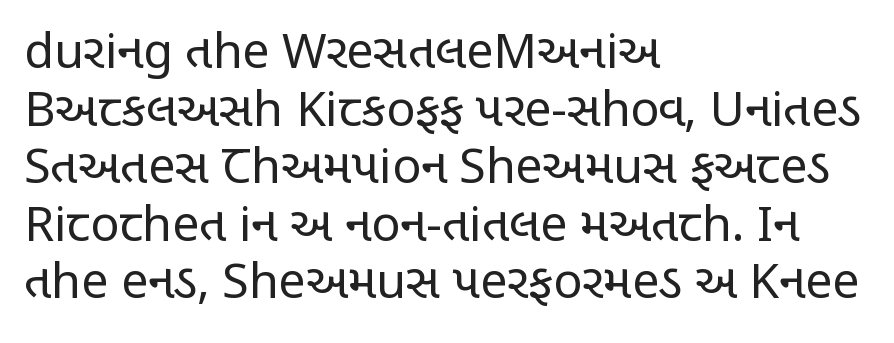
The image shows 48 px regular-weight, condensed sans-serif type, upright; set left-aligned, line spacing 1.2x, normal letter spacing, not underlined; low stroke contrast and a large x-height.
